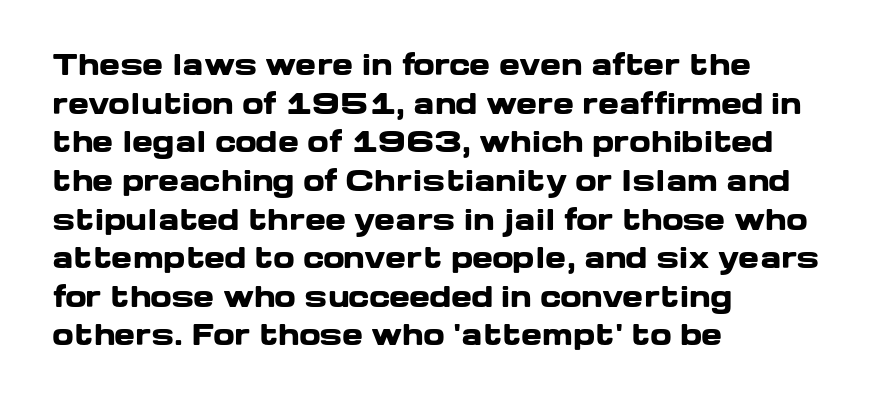
The image shows 28 px heavy, wide sans-serif type, upright; set left-aligned, normal line spacing (1.38x), normal letter spacing, not underlined; low stroke contrast and a medium x-height.
